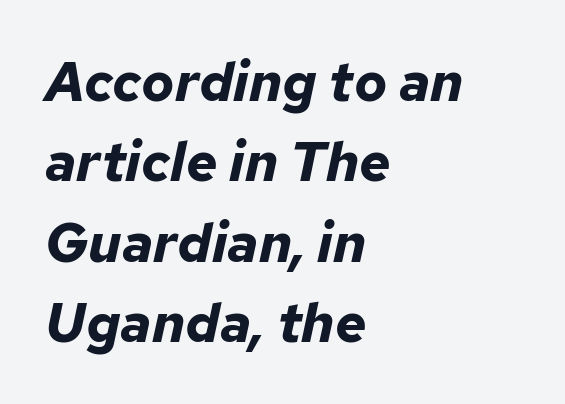
The image shows 55 px bold type, italic (leaning right); set left-aligned, normal line spacing (1.46x), normal letter spacing, not underlined; low stroke contrast and a medium x-height.
